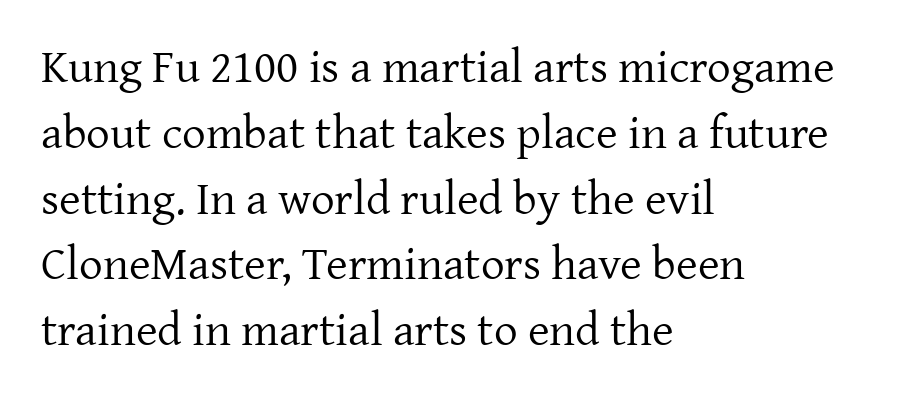
Think standard paragraph weight, or any step lighter than that. Unmarked baselines from the first word to the last. Characters follow at the spacing the type designer built in. The typesetter chose a ragged-right arrangement here.
